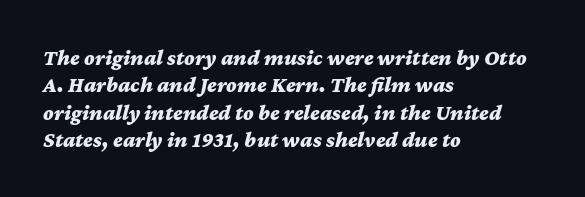
The image shows 22 px bold type, italic (leaning right); set left-aligned, line spacing 1.24x, normal letter spacing, not underlined.
